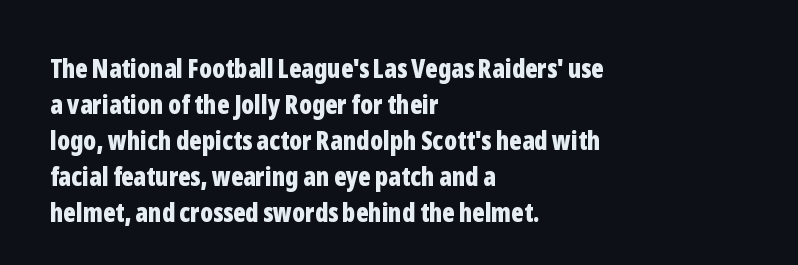
{"italic": "no", "bold": "yes", "underline": "no", "align": "left", "line_spacing": "normal", "line_spacing_ratio": 1.38, "letter_spacing": "normal", "letter_spacing_em": 0.0, "glyph_px": 26}
